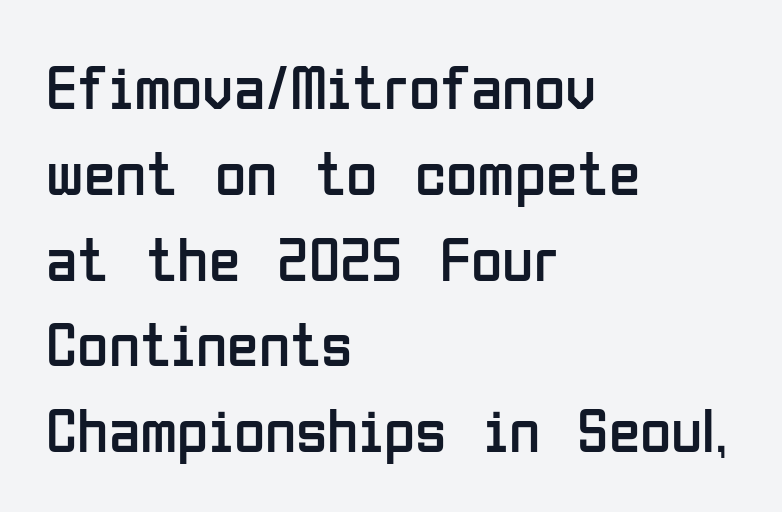
Nothing unusual about the tracking: characters are spaced as the font intends. This rendering employs a face without finishing strokes, i.e., a sans-serif. The passage shown is typed in a proportional face where columns would drift. Check under the words: just untouched page. Casual observation: everything's shoved over to the left.
